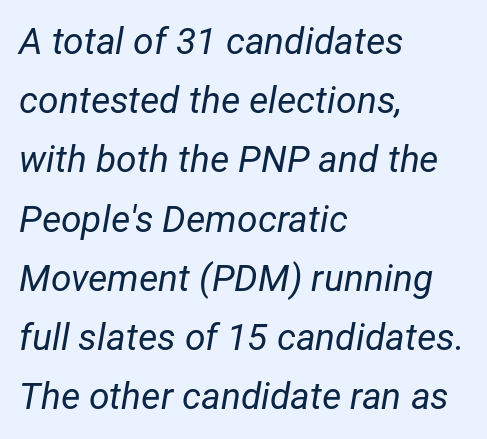
The image shows 37 px regular-weight type, italic (leaning right); set left-aligned, normal line spacing (1.6x), normal letter spacing, not underlined; low stroke contrast and a medium x-height.
